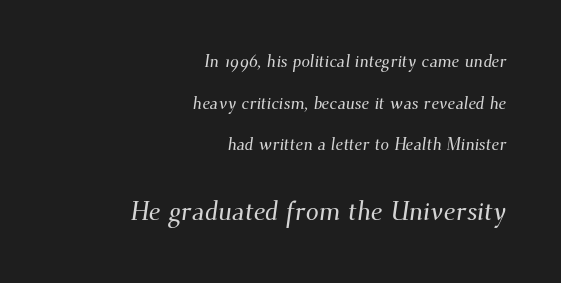
Q: Is the text underlined? A: No.
Q: How is the paragraph aligned? A: Right-aligned.
Q: Is the spacing between letters normal or unusually wide? A: Normal.
Q: Is the spacing between lines tight, normal or loose? A: Loose.
Q: Which block of text is set in a larger size, the first (top) or the second (bottom)? A: The second (bottom) one.
